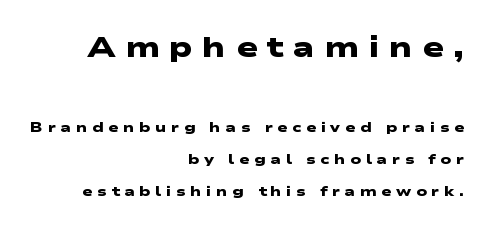
The image shows 29 px heavy, wide sans-serif type; set right-aligned, loose line spacing (2.29x), unusually wide letter spacing (+0.32 em), not underlined; the first (top) block is 2.07x larger; low stroke contrast and a medium x-height.
